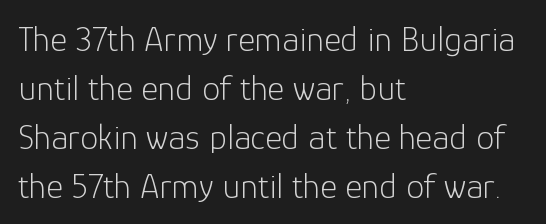
{"serif": "no", "italic": "no", "bold": "no", "weight": "light", "width": "normal", "stroke_contrast": "low", "x_height": "medium", "monospaced": "no", "underline": "no", "align": "left", "line_spacing": "normal", "line_spacing_ratio": 1.36, "letter_spacing": "normal", "letter_spacing_em": 0.0, "glyph_px": 36}
